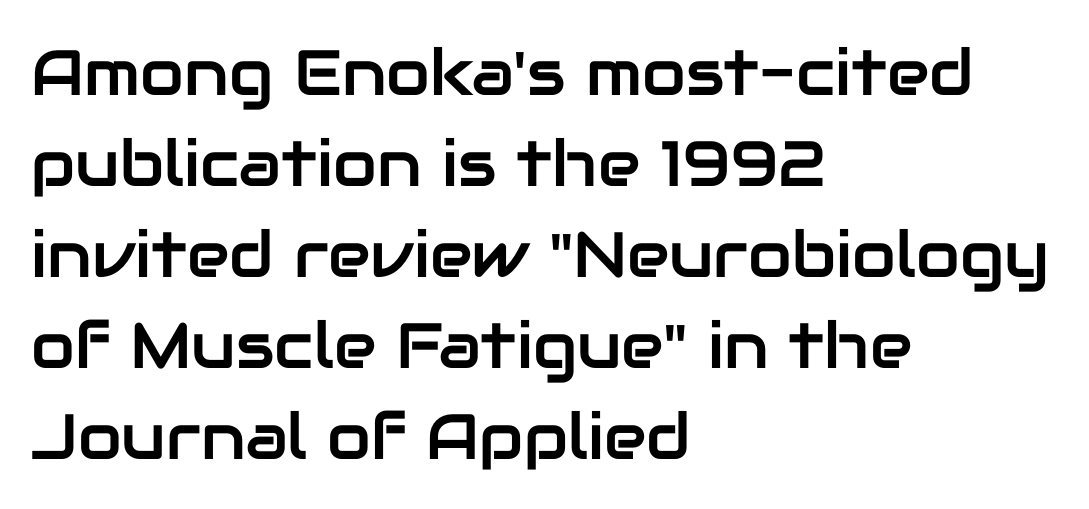
{"serif": "no", "italic": "no", "width": "normal", "stroke_contrast": "low", "x_height": "medium", "monospaced": "no", "underline": "no", "align": "left", "line_spacing": "normal", "line_spacing_ratio": 1.42, "letter_spacing": "normal", "letter_spacing_em": 0.0, "glyph_px": 64}
